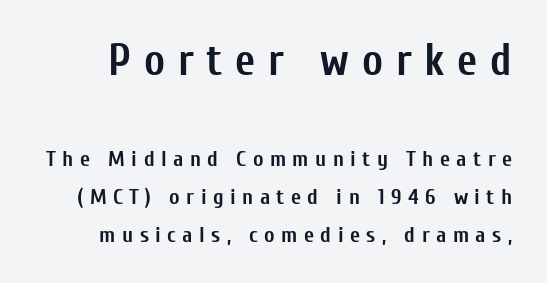
Q: Is the text bold? A: Yes.
Q: Is the text italic (slanted)? A: No, it is upright.
Q: Is the typeface a serif or a sans-serif typeface? A: Sans-serif.
Q: Is the text underlined? A: No.
Q: Is the spacing between letters normal or unusually wide? A: Unusually wide.
Q: Which block of text is set in a larger size, the first (top) or the second (bottom)? A: The first (top) one.
Q: Width (condensed, normal, or wide)? A: Condensed.
Q: Stroke contrast? A: Low.
Q: x-height? A: Medium.
Q: Monospaced? A: No.
